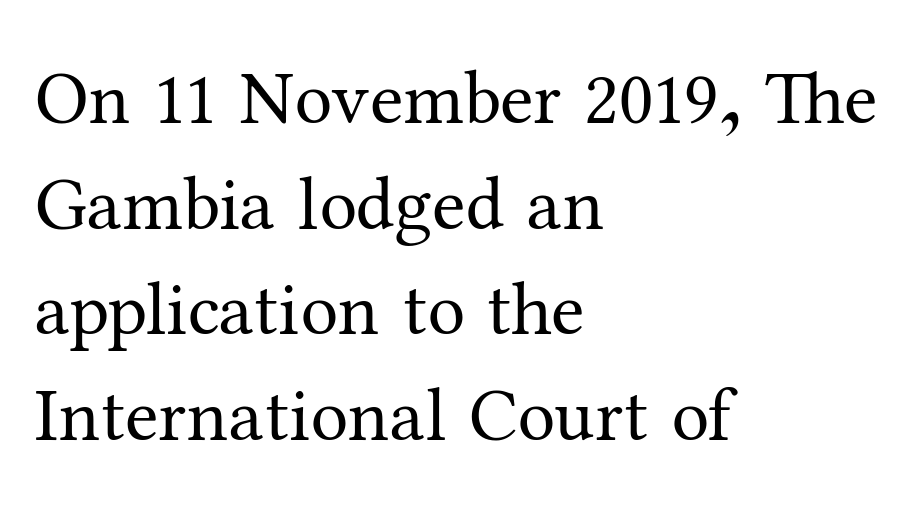
Honestly, there is no underline to notice here at all. Unlike italic type, these characters show no tilt at all. No chunkiness to these letters — they're not bold. Casual observation: everything's shoved over to the left.
